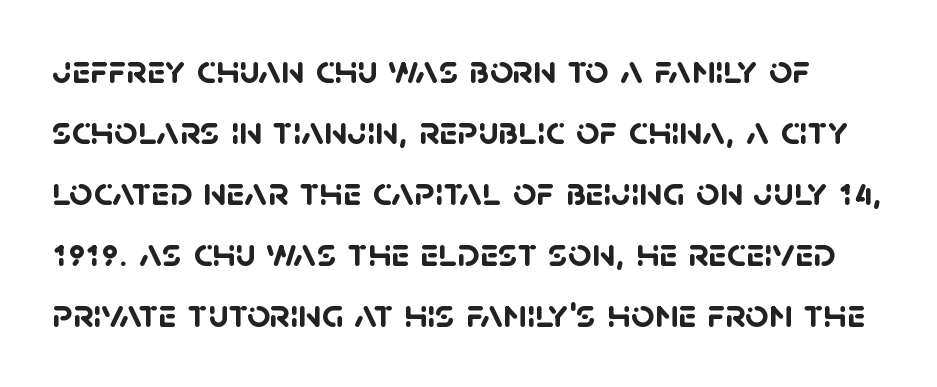
The image shows 41 px semibold sans-serif type; set normal line spacing (1.49x), normal letter spacing, not underlined; low stroke contrast and a large x-height.
